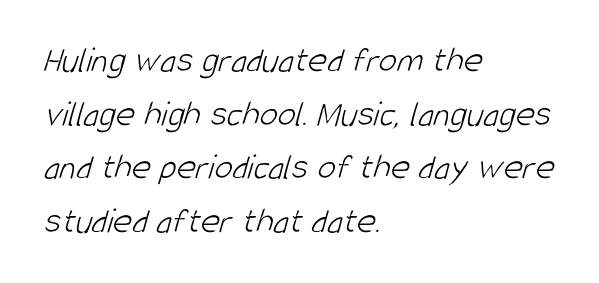
Looks like regular typesetting: each glyph gets only the width it needs. Vertical stems look standard width or narrower in stroke. Leftover space on each line is placed entirely after the last word. To sum up the face: it is a sans, with no serifs. The foot of each line stays bare and open.
